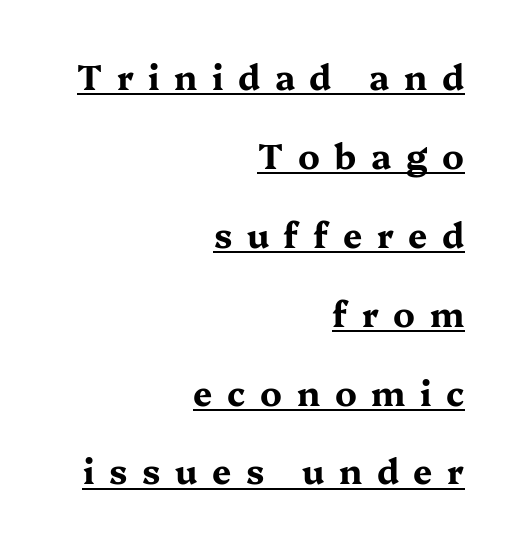
{"serif": "yes", "italic": "no", "bold": "yes", "weight": "bold", "width": "wide", "stroke_contrast": "medium", "x_height": "medium", "monospaced": "no", "underline": "yes", "align": "right", "line_spacing": "loose", "line_spacing_ratio": 2.32, "letter_spacing": "wide", "letter_spacing_em": 0.43, "glyph_px": 34}
